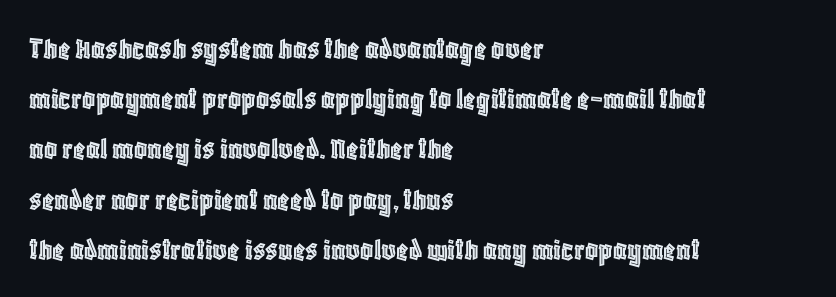
{"italic": "no", "width": "condensed", "x_height": "large", "monospaced": "no", "underline": "no", "align": "left", "line_spacing": "normal", "line_spacing_ratio": 1.57, "letter_spacing": "normal", "letter_spacing_em": 0.0, "glyph_px": 32}
